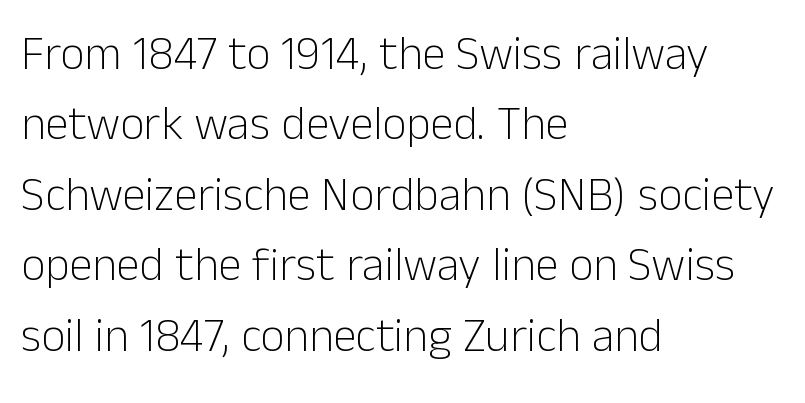
Has an underline been added? It has not. No feet cap the strokes, marking this as sans-serif type. Letters have the restrained weight of plain body copy at most. Students, note that the glyphs here touch the page at normal intervals. Leftover space on each line is placed entirely after the last word. Honestly, the row spacing looks completely unremarkable.
